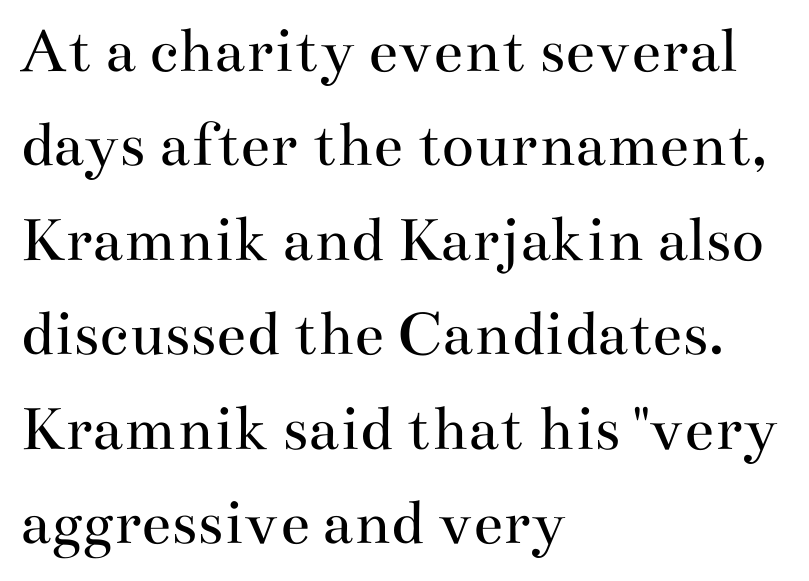
Q: Is the text bold? A: No.
Q: Is the text italic (slanted)? A: No, it is upright.
Q: Is the typeface a serif or a sans-serif typeface? A: Serif.
Q: Is the text underlined? A: No.
Q: How is the paragraph aligned? A: Left-aligned.
Q: Is the spacing between letters normal or unusually wide? A: Normal.
Q: Is the spacing between lines tight, normal or loose? A: Normal.
Q: Width (condensed, normal, or wide)? A: Wide.
Q: Stroke contrast? A: Medium.
Q: x-height? A: Small.
Q: Monospaced? A: No.
